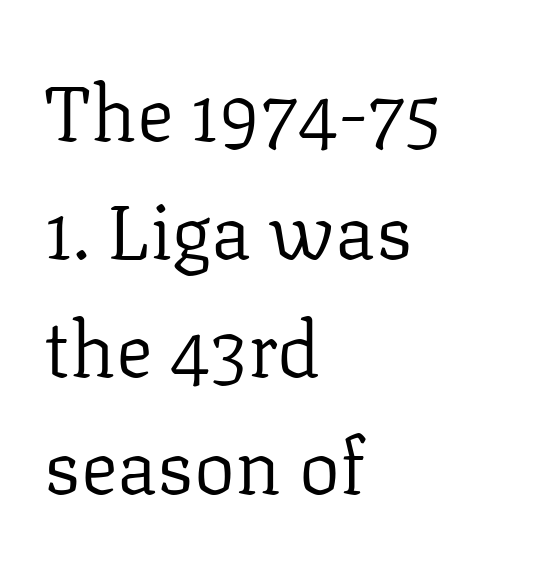
The designer went with a serif here, giving each stem small feet. Summary of weight: not heavy and not bold. A typesetter would call this proportional, since set widths differ per character. Students, observe: this is what conventionally led text looks like. Just letters on the line, the space beneath them empty. The line texture is even and compact thanks to regular tracking.
